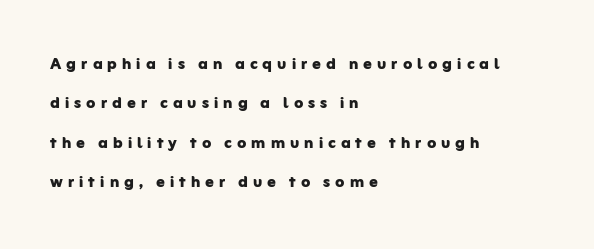
The image shows 21 px bold type, upright; set left-aligned, line spacing 1.88x, unusually wide letter spacing (+0.24 em), not underlined.
